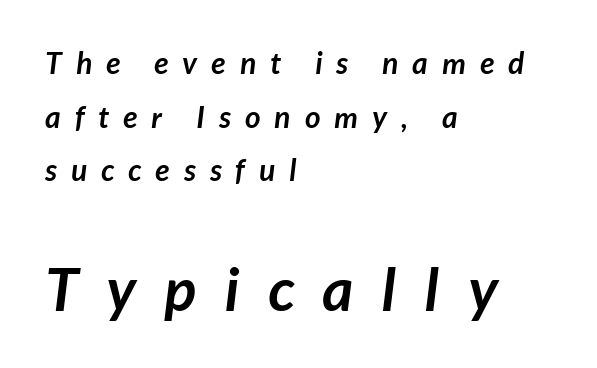
{"serif": "no", "bold": "yes", "weight": "semibold", "width": "normal", "stroke_contrast": "low", "x_height": "medium", "monospaced": "no", "underline": "no", "align": "left", "line_spacing_ratio": 1.79, "letter_spacing": "wide", "letter_spacing_em": 0.47, "larger_block": "second", "size_ratio": 2.0, "glyph_px": 60}
